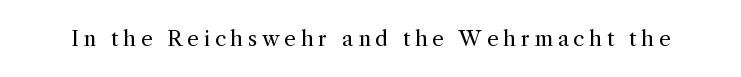
Q: Is the text bold? A: No.
Q: Is the text italic (slanted)? A: No, it is upright.
Q: Is the text underlined? A: No.
Q: Is the spacing between letters normal or unusually wide? A: Unusually wide.
